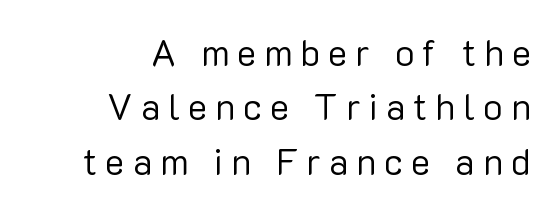
The image shows 37 px regular-weight sans-serif type, upright; set right-aligned, normal line spacing (1.47x), unusually wide letter spacing (+0.21 em), not underlined; low stroke contrast and a medium x-height.
